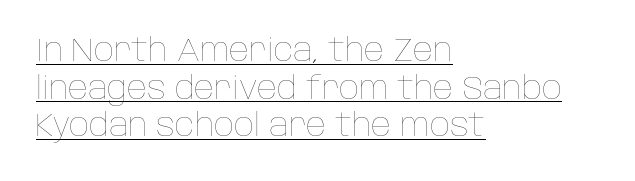
The typesetting does not lean heavy: it is not bold. Notice how the stems are strictly vertical — no italics here. Like a heading marked for emphasis, these lines bear an underscore. Each letter keeps its own natural width here, so spacing adapts to shape. Line beginnings align vertically; line endings do not. There is no visible air inserted between adjacent glyphs.
